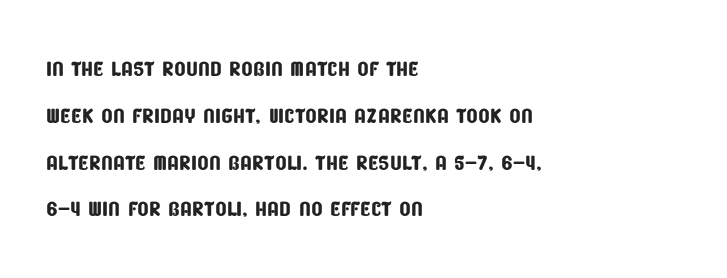
Q: Is the typeface a serif or a sans-serif typeface? A: Sans-serif.
Q: Is the text underlined? A: No.
Q: How is the paragraph aligned? A: Left-aligned.
Q: Is the spacing between letters normal or unusually wide? A: Normal.
Q: Is the spacing between lines tight, normal or loose? A: Normal.
Q: Width (condensed, normal, or wide)? A: Condensed.
Q: Stroke contrast? A: Low.
Q: x-height? A: Large.
Q: Monospaced? A: No.
